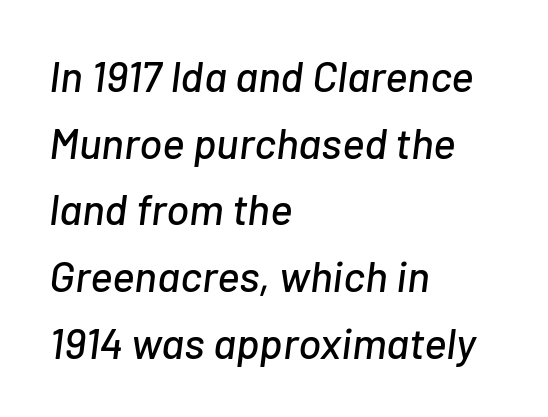
Q: Is the text italic (slanted)? A: Yes, it leans right by about 7 degrees.
Q: Is the text underlined? A: No.
Q: How is the paragraph aligned? A: Left-aligned.
Q: Is the spacing between letters normal or unusually wide? A: Normal.
Q: Is the spacing between lines tight, normal or loose? A: Normal.
Q: Width (condensed, normal, or wide)? A: Normal.
Q: Stroke contrast? A: Low.
Q: x-height? A: Medium.
Q: Monospaced? A: No.
